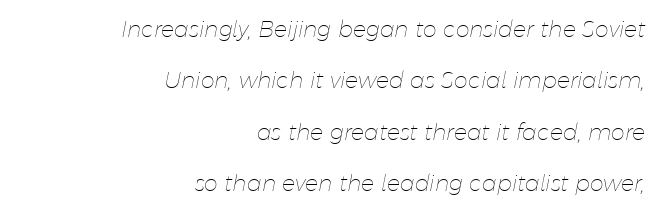
Q: Is the text bold? A: No.
Q: Is the text italic (slanted)? A: Yes, it leans right by about 11 degrees.
Q: Is the text underlined? A: No.
Q: How is the paragraph aligned? A: Right-aligned.
Q: Is the spacing between letters normal or unusually wide? A: Normal.
Q: Is the spacing between lines tight, normal or loose? A: Loose.
